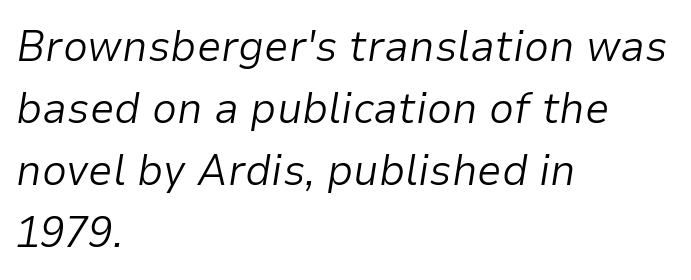
Q: Is the text bold? A: No.
Q: Is the text italic (slanted)? A: Yes, it leans right by about 9 degrees.
Q: Is the text underlined? A: No.
Q: How is the paragraph aligned? A: Left-aligned.
Q: Is the spacing between letters normal or unusually wide? A: Normal.
Q: Is the spacing between lines tight, normal or loose? A: Normal.
Q: Width (condensed, normal, or wide)? A: Normal.
Q: Stroke contrast? A: Low.
Q: x-height? A: Medium.
Q: Monospaced? A: No.
